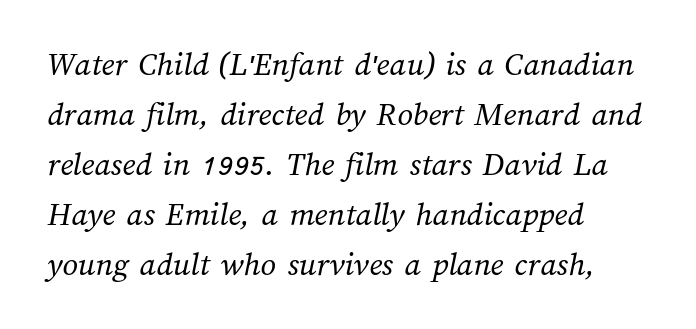
Q: Is the text bold? A: No.
Q: Is the text underlined? A: No.
Q: How is the paragraph aligned? A: Left-aligned.
Q: Is the spacing between letters normal or unusually wide? A: Normal.
Q: Is the spacing between lines tight, normal or loose? A: Normal.
Q: Width (condensed, normal, or wide)? A: Normal.
Q: Stroke contrast? A: Medium.
Q: x-height? A: Medium.
Q: Monospaced? A: No.
